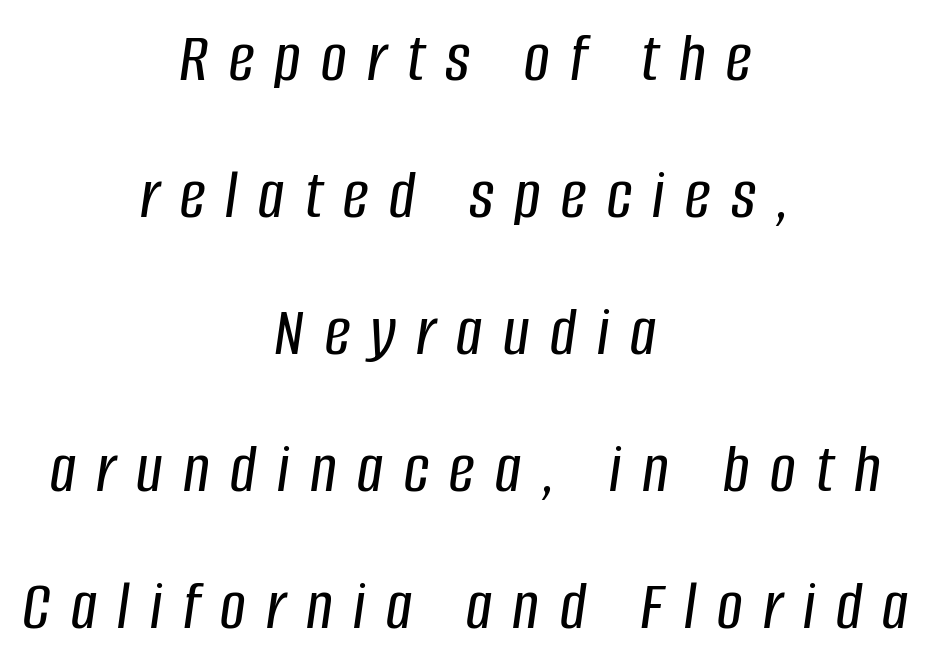
Q: Is the text italic (slanted)? A: Yes, it leans right by about 8 degrees.
Q: Is the text underlined? A: No.
Q: How is the paragraph aligned? A: Centered.
Q: Is the spacing between letters normal or unusually wide? A: Unusually wide.
Q: Is the spacing between lines tight, normal or loose? A: Loose.
Q: Width (condensed, normal, or wide)? A: Condensed.
Q: Stroke contrast? A: Low.
Q: x-height? A: Large.
Q: Monospaced? A: No.
